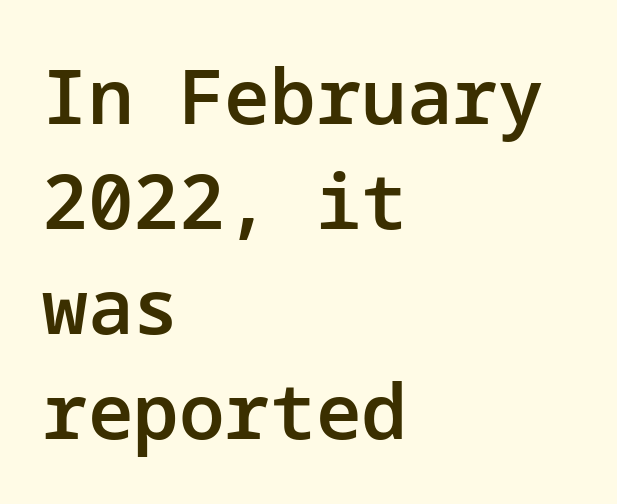
{"serif": "no", "italic": "no", "bold": "semi", "weight": "semibold", "width": "normal", "stroke_contrast": "low", "x_height": "medium", "underline": "no", "align": "left", "line_spacing": "normal", "line_spacing_ratio": 1.38, "letter_spacing": "normal", "letter_spacing_em": 0.0, "glyph_px": 76}
